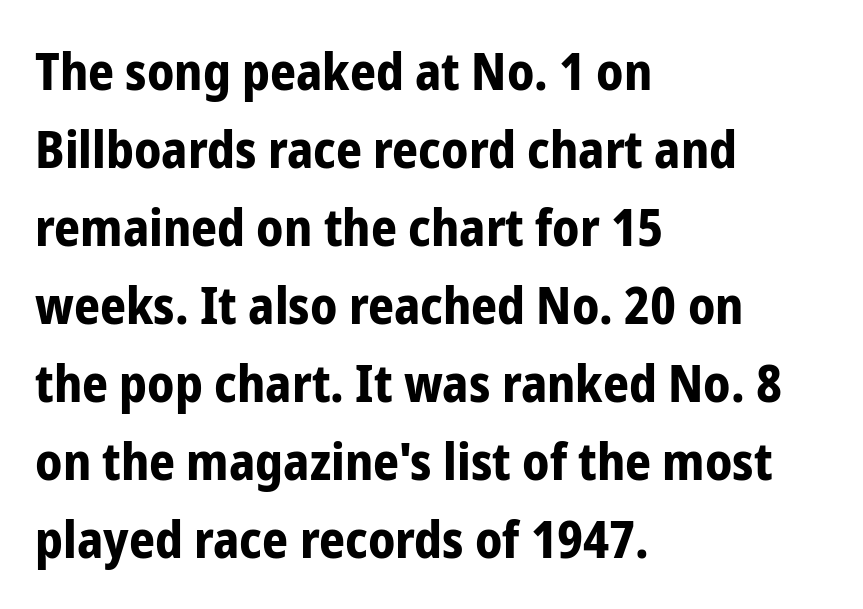
{"serif": "no", "italic": "no", "bold": "yes", "weight": "bold", "width": "condensed", "stroke_contrast": "low", "x_height": "medium", "monospaced": "no", "underline": "no", "align": "left", "line_spacing": "normal", "line_spacing_ratio": 1.53, "letter_spacing": "normal", "letter_spacing_em": 0.0, "glyph_px": 51}
